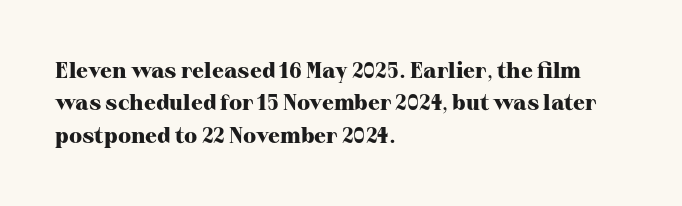
Q: Is the text bold? A: Yes.
Q: Is the text italic (slanted)? A: No, it is upright.
Q: Is the text underlined? A: No.
Q: How is the paragraph aligned? A: Left-aligned.
Q: Is the spacing between letters normal or unusually wide? A: Normal.
Q: Is the spacing between lines tight, normal or loose? A: Normal.
